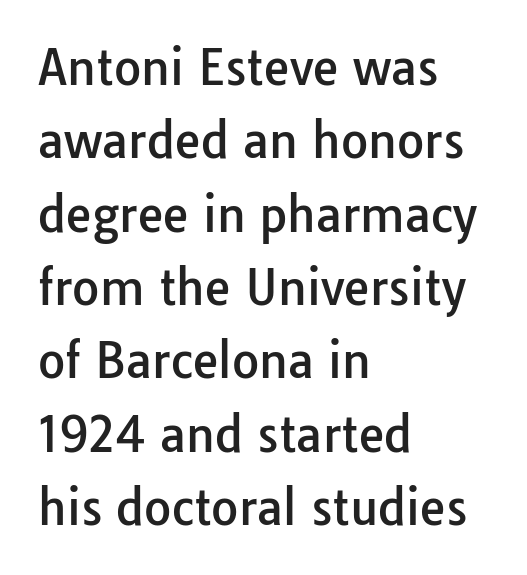
The image shows 47 px sans-serif type, upright; set left-aligned, normal line spacing (1.56x), normal letter spacing, not underlined; low stroke contrast and a medium x-height.
